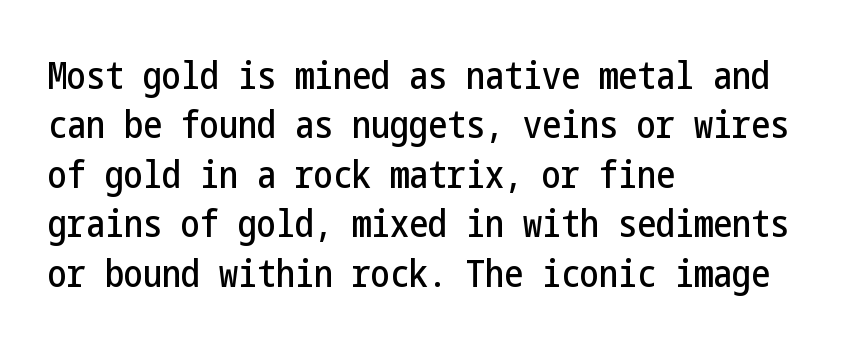
{"serif": "no", "italic": "no", "width": "condensed", "stroke_contrast": "low", "x_height": "medium", "underline": "no", "align": "left", "line_spacing": "normal", "line_spacing_ratio": 1.3, "letter_spacing": "normal", "letter_spacing_em": 0.0, "glyph_px": 38}
